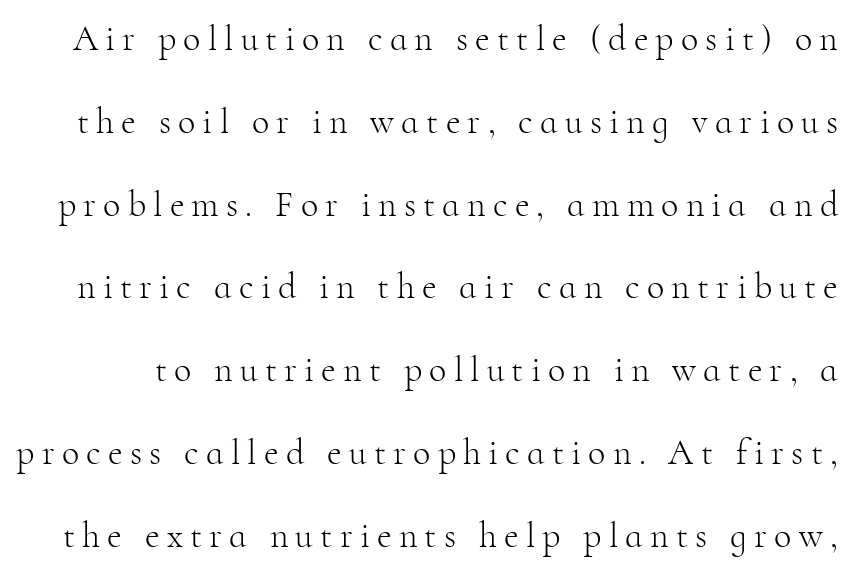
Short note: letters widely spaced. Only glyphs here, with clear space below each row. You can tell it's not italic because the verticals are truly vertical. Is this a fixed-width face? No — the glyphs have proportional, varying widths. You can tell from the footed stems that serif type was used.
